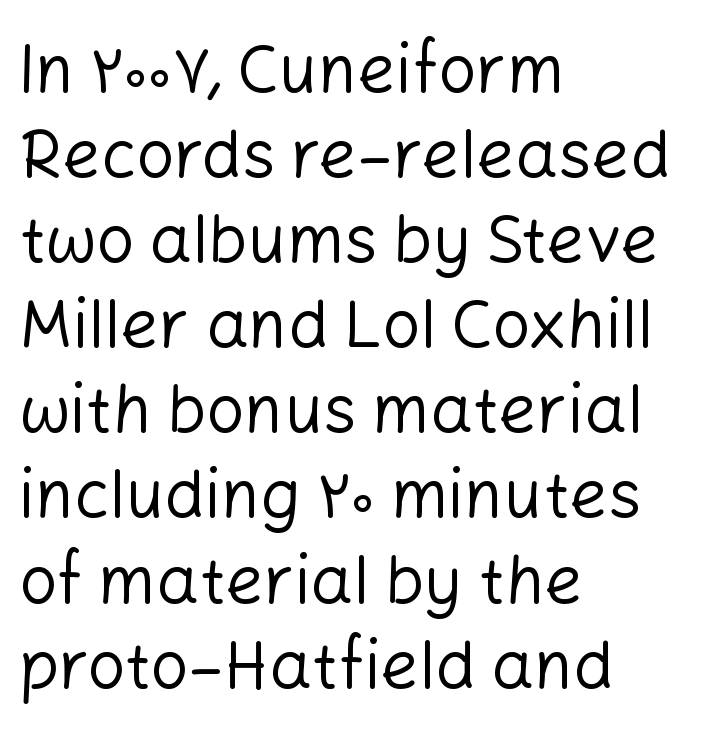
{"serif": "no", "italic": "no", "bold": "no", "weight": "regular", "width": "normal", "stroke_contrast": "low", "x_height": "medium", "monospaced": "no", "underline": "no", "align": "left", "line_spacing": "normal", "line_spacing_ratio": 1.27, "letter_spacing": "normal", "letter_spacing_em": 0.0, "glyph_px": 67}
